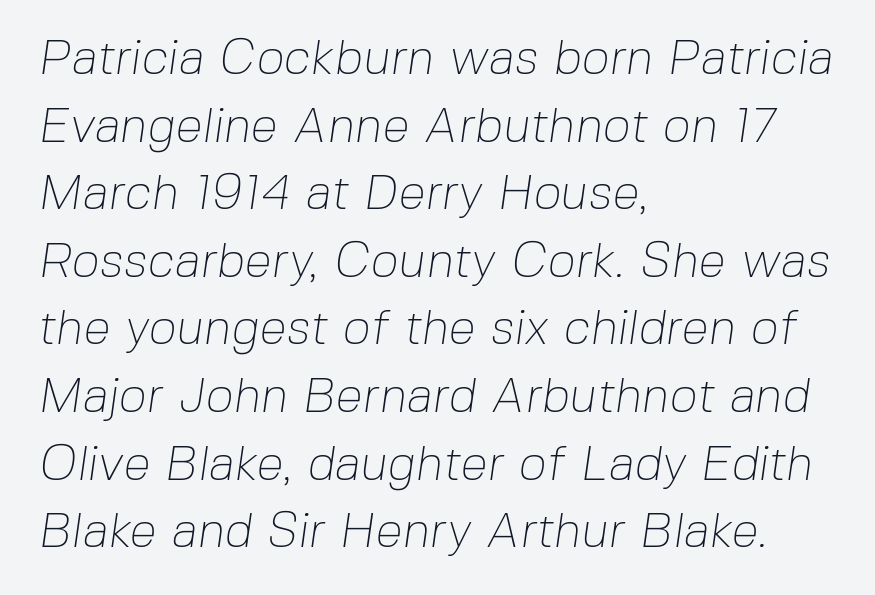
Looks like regular typesetting: each glyph gets only the width it needs. Honestly, the letter spacing is just normal — you wouldn't notice it. Font category for this specimen: sans-serif. These lines sit exactly where default settings would place them. These glyphs show unthickened strokes, regular width or finer.
